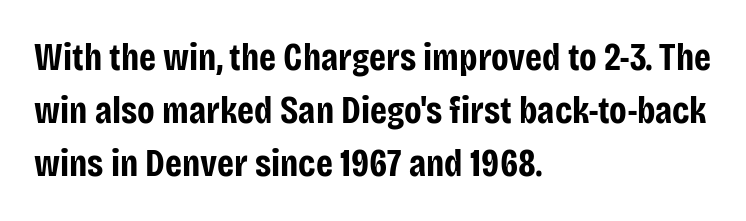
Stroke terminals: plain, sans-serif. Here the designer chose a conventional face with non-uniform glyph widths. Words float on clear page, feet unadorned. Short and long lines alike share a common starting point at left. Plenty of ink on the page — the face is bold. Quick note: interline space is typical.
